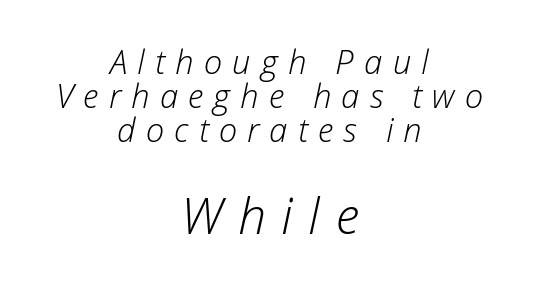
{"italic": "yes", "lean": "right", "slant_degrees": 12, "bold": "no", "weight": "light", "width": "normal", "stroke_contrast": "low", "x_height": "medium", "monospaced": "no", "underline": "no", "align": "center", "line_spacing": "tight", "line_spacing_ratio": 1.03, "letter_spacing": "wide", "letter_spacing_em": 0.31, "larger_block": "second", "size_ratio": 1.52, "glyph_px": 50}
